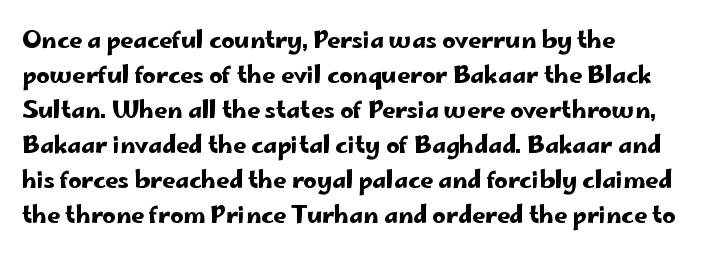
Q: Is the text italic (slanted)? A: No, it is upright.
Q: Is the text underlined? A: No.
Q: How is the paragraph aligned? A: Left-aligned.
Q: Is the spacing between letters normal or unusually wide? A: Normal.
Q: Is the spacing between lines tight, normal or loose? A: Normal.
